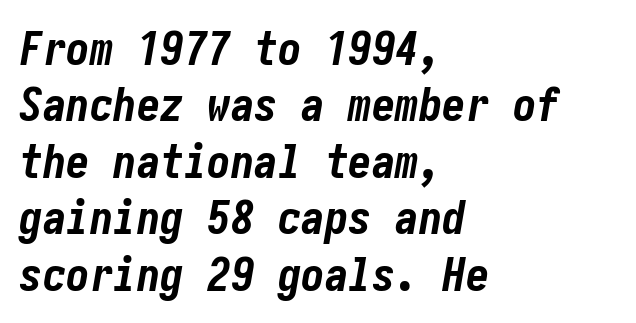
The typesetting leans heavy: a genuine bold. There is no visible air inserted between adjacent glyphs. Descender tails drop into unmarked territory. Every character sits at an angle, as italics do. All the whitespace from short lines collects on the right.
